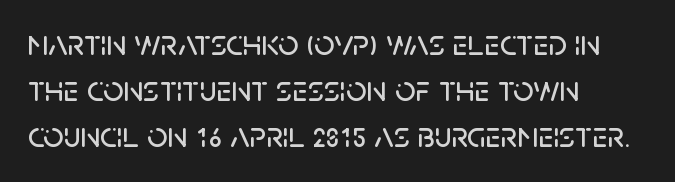
Q: Is the text italic (slanted)? A: No, it is upright.
Q: Is the typeface a serif or a sans-serif typeface? A: Sans-serif.
Q: Is the text underlined? A: No.
Q: How is the paragraph aligned? A: Left-aligned.
Q: Is the spacing between letters normal or unusually wide? A: Normal.
Q: Is the spacing between lines tight, normal or loose? A: Normal.
Q: Width (condensed, normal, or wide)? A: Normal.
Q: Stroke contrast? A: Low.
Q: x-height? A: Large.
Q: Monospaced? A: No.
